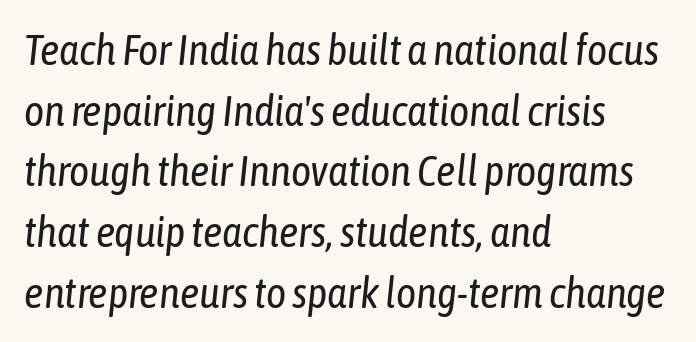
The image shows 43 px regular-weight, condensed type, italic (leaning right); set left-aligned, normal line spacing (1.41x), normal letter spacing, not underlined; low stroke contrast and a medium x-height.
